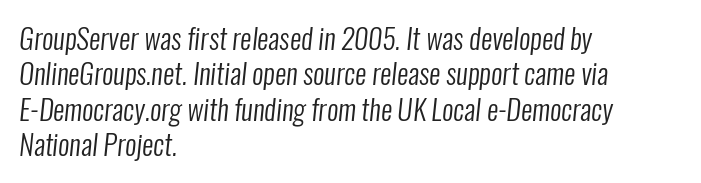
{"serif": "no", "bold": "no", "weight": "regular", "width": "condensed", "stroke_contrast": "low", "x_height": "medium", "monospaced": "no", "underline": "no", "align": "left", "line_spacing": "normal", "line_spacing_ratio": 1.26, "letter_spacing": "normal", "letter_spacing_em": 0.0, "glyph_px": 28}
